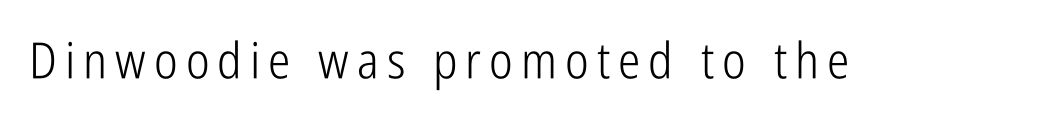
The image shows 50 px light, condensed sans-serif type, upright; set not underlined; low stroke contrast and a medium x-height.
